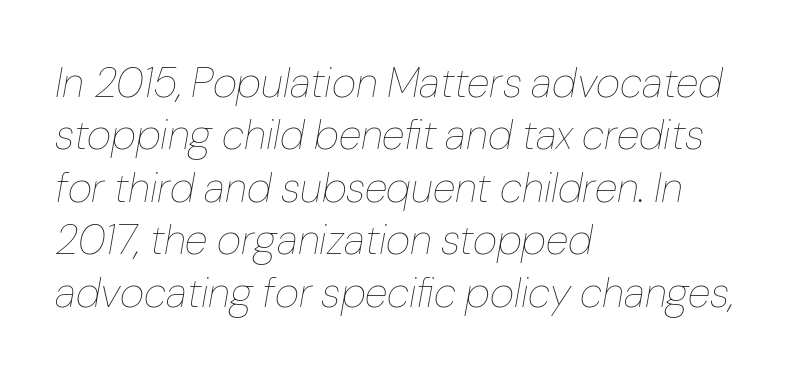
{"italic": "yes", "lean": "right", "slant_degrees": 10, "bold": "no", "weight": "thin", "width": "normal", "stroke_contrast": "low", "x_height": "medium", "monospaced": "no", "underline": "no", "align": "left", "line_spacing": "normal", "line_spacing_ratio": 1.25, "letter_spacing": "normal", "letter_spacing_em": 0.0, "glyph_px": 42}
